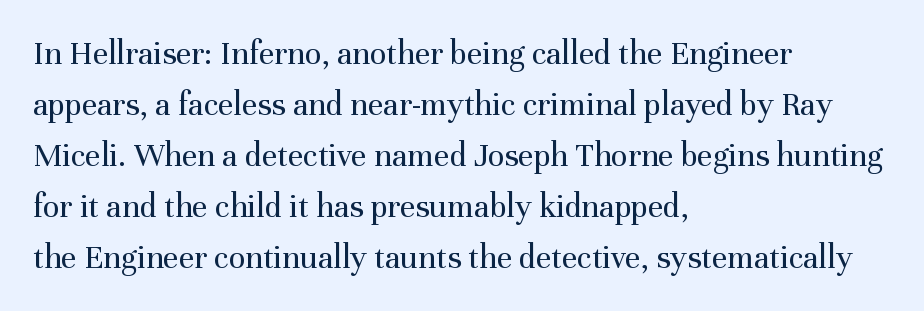
The image shows 34 px regular-weight serif type, upright; set left-aligned, normal line spacing (1.5x), normal letter spacing, not underlined; medium stroke contrast and a medium x-height.
